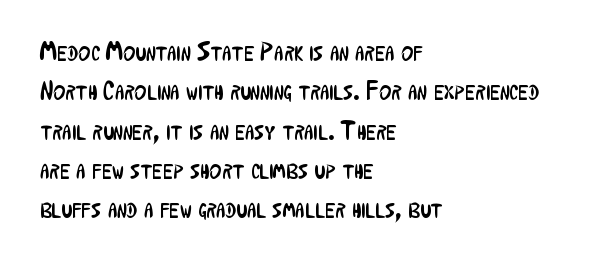
The image shows 26 px text type, upright; set left-aligned, normal line spacing (1.51x), normal letter spacing, not underlined.
